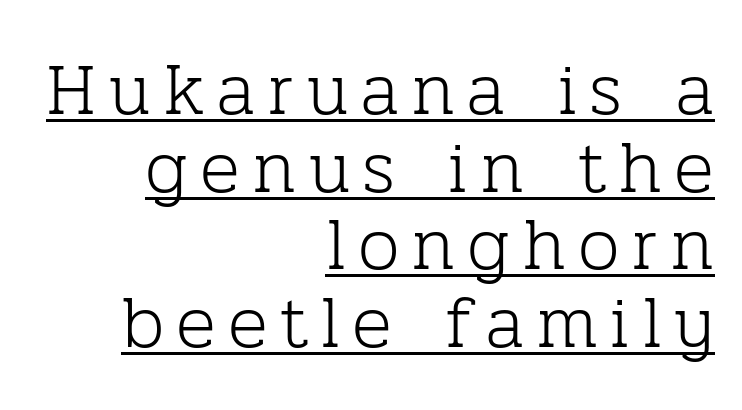
The image shows 74 px light serif type, upright; set right-aligned, tight line spacing (1.05x), underlined; low stroke contrast and a medium x-height.
